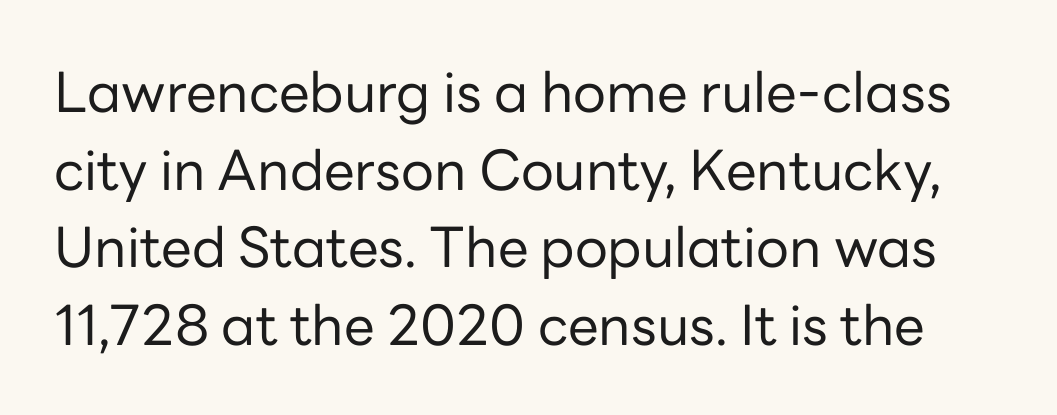
The image shows 55 px regular-weight sans-serif type, upright; set normal line spacing (1.41x), normal letter spacing, not underlined; low stroke contrast and a medium x-height.
